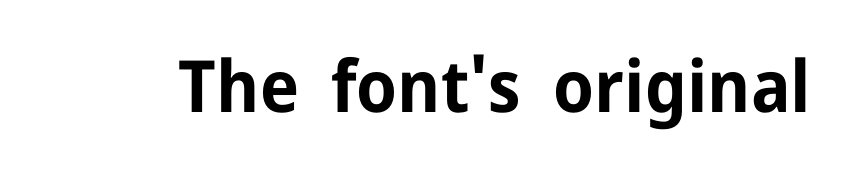
The image shows 72 px bold sans-serif type, upright; set normal letter spacing, not underlined; low stroke contrast and a medium x-height.
